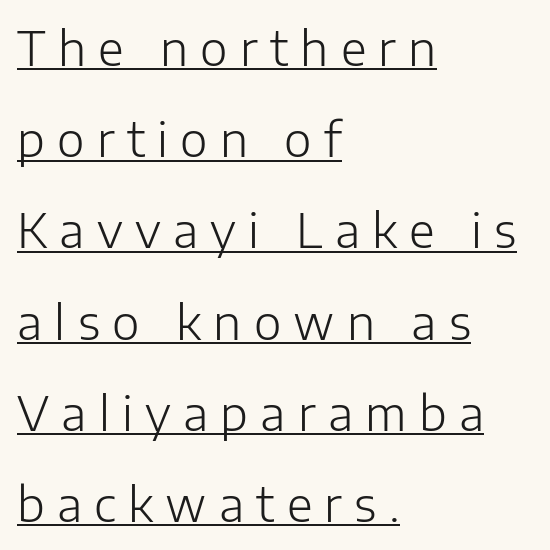
Q: Is the text bold? A: No.
Q: Is the text italic (slanted)? A: No, it is upright.
Q: Is the typeface a serif or a sans-serif typeface? A: Sans-serif.
Q: Is the text underlined? A: Yes.
Q: How is the paragraph aligned? A: Left-aligned.
Q: Is the spacing between letters normal or unusually wide? A: Unusually wide.
Q: Is the spacing between lines tight, normal or loose? A: Loose.
Q: Width (condensed, normal, or wide)? A: Normal.
Q: Stroke contrast? A: Low.
Q: x-height? A: Medium.
Q: Monospaced? A: No.
